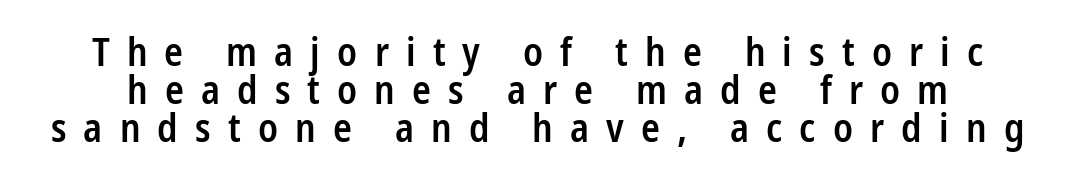
The axis of the letterforms is exactly vertical. Character widths vary here, with narrow letters taking less room than wide ones. Is there much room between lines? No — they nearly touch. The strokes are fattened partway — semibold, not bold. No feet cap the strokes, marking this as sans-serif type. What stands out about the letter spacing? Its width — letters are far apart.
